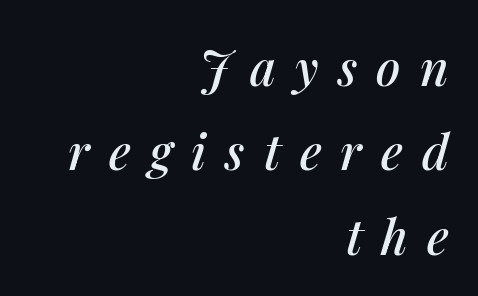
Q: Is the text italic (slanted)? A: Yes, it leans right by about 14 degrees.
Q: Is the text underlined? A: No.
Q: How is the paragraph aligned? A: Right-aligned.
Q: Is the spacing between letters normal or unusually wide? A: Unusually wide.
Q: Width (condensed, normal, or wide)? A: Normal.
Q: Stroke contrast? A: Medium.
Q: x-height? A: Medium.
Q: Monospaced? A: No.
